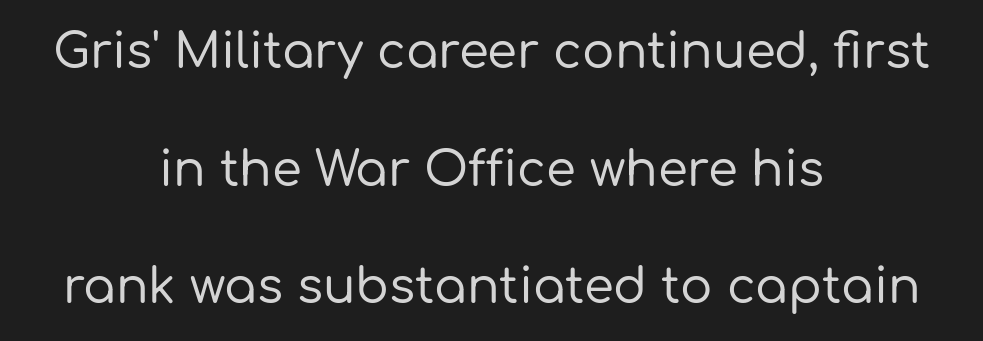
Q: Is the text italic (slanted)? A: No, it is upright.
Q: Is the typeface a serif or a sans-serif typeface? A: Sans-serif.
Q: Is the text underlined? A: No.
Q: How is the paragraph aligned? A: Centered.
Q: Is the spacing between letters normal or unusually wide? A: Normal.
Q: Is the spacing between lines tight, normal or loose? A: Loose.
Q: Width (condensed, normal, or wide)? A: Normal.
Q: Stroke contrast? A: Low.
Q: x-height? A: Medium.
Q: Monospaced? A: No.
